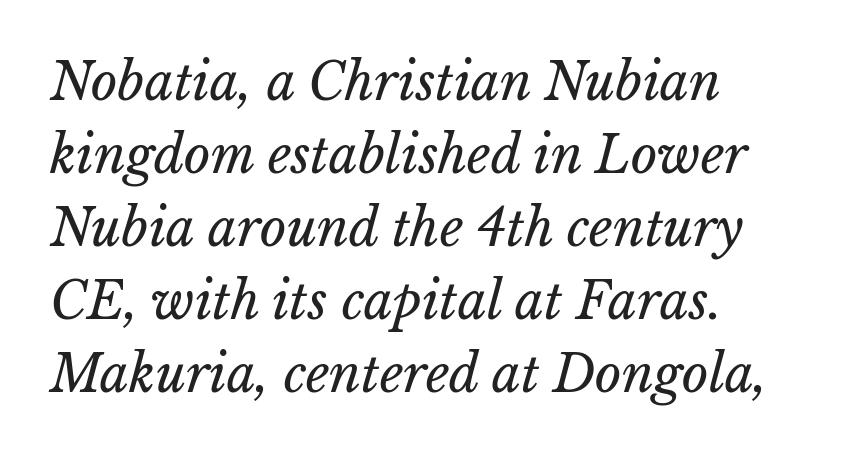
The image shows 51 px regular-weight type, italic (leaning right); set left-aligned, normal line spacing (1.43x), normal letter spacing, not underlined; low stroke contrast and a medium x-height.
